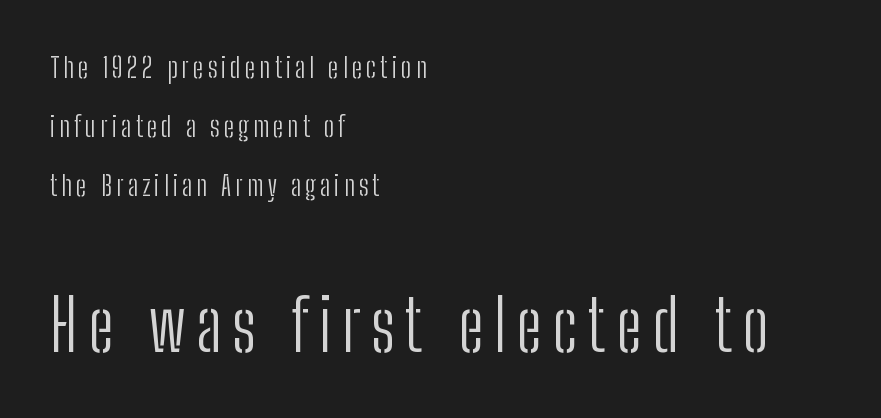
{"serif": "no", "italic": "no", "bold": "no", "weight": "light", "width": "condensed", "stroke_contrast": "low", "x_height": "medium", "monospaced": "no", "underline": "no", "align": "left", "line_spacing": "loose", "line_spacing_ratio": 2.11, "larger_block": "second", "size_ratio": 2.5, "glyph_px": 70}
